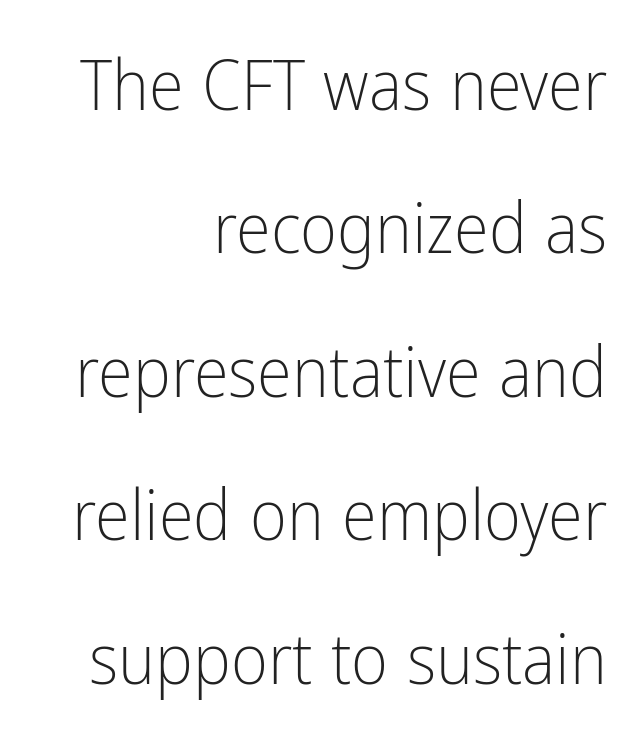
The image shows 71 px light, condensed sans-serif type, upright; set right-aligned, loose line spacing (2.02x), normal letter spacing, not underlined; low stroke contrast and a medium x-height.
